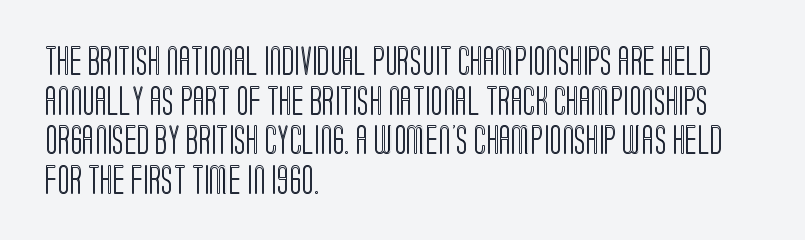
Decoration check: the copy has no underline. A typesetter would call this zero additional tracking. Line starts are locked; line ends wander. This sample keeps an unexceptional amount of space between lines. Looks like regular typesetting: each glyph gets only the width it needs. If you drew a line through each stem, it would be perfectly vertical.
